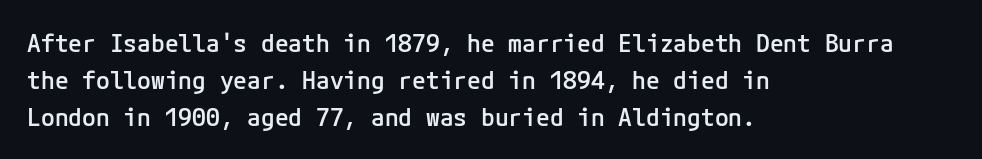
The image shows 25 px text type, upright; set left-aligned, normal line spacing (1.48x), normal letter spacing, not underlined.
